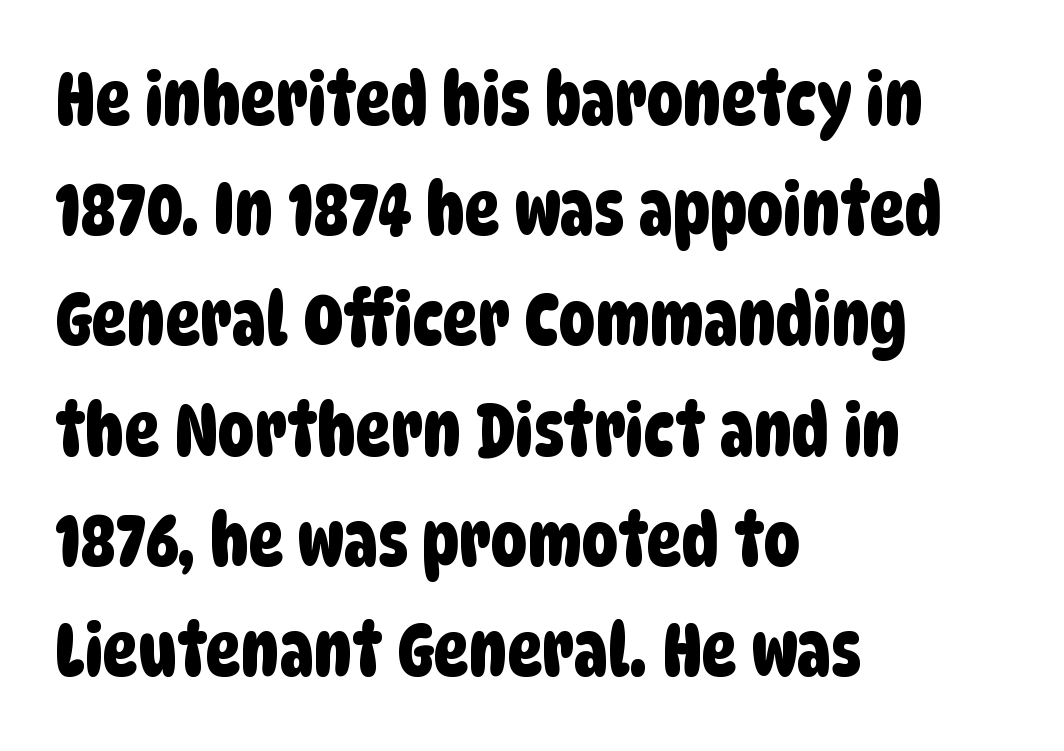
Q: Is the typeface a serif or a sans-serif typeface? A: Sans-serif.
Q: Is the text underlined? A: No.
Q: How is the paragraph aligned? A: Left-aligned.
Q: Is the spacing between letters normal or unusually wide? A: Normal.
Q: Is the spacing between lines tight, normal or loose? A: Normal.
Q: Width (condensed, normal, or wide)? A: Condensed.
Q: Stroke contrast? A: Low.
Q: x-height? A: Large.
Q: Monospaced? A: No.
